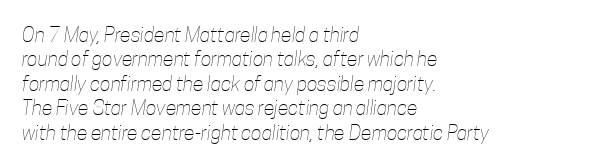
{"bold": "no", "underline": "no", "align": "left", "line_spacing_ratio": 1.22, "letter_spacing": "normal", "letter_spacing_em": 0.0, "glyph_px": 20}
